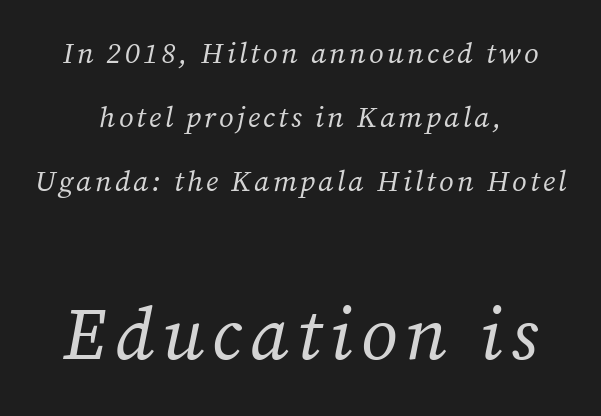
Q: Is the text bold? A: No.
Q: Is the text italic (slanted)? A: Yes, it leans right by about 12 degrees.
Q: Is the typeface a serif or a sans-serif typeface? A: Serif.
Q: Is the text underlined? A: No.
Q: How is the paragraph aligned? A: Centered.
Q: Is the spacing between lines tight, normal or loose? A: Loose.
Q: Which block of text is set in a larger size, the first (top) or the second (bottom)? A: The second (bottom) one.
Q: Width (condensed, normal, or wide)? A: Normal.
Q: Stroke contrast? A: Medium.
Q: x-height? A: Medium.
Q: Monospaced? A: No.
